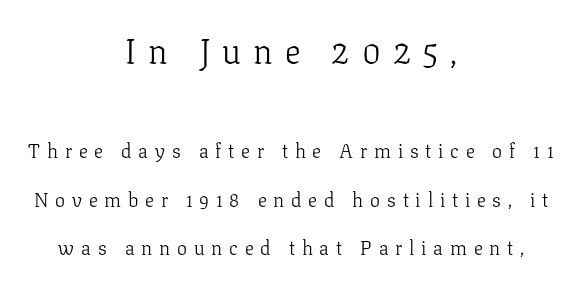
{"serif": "yes", "italic": "no", "bold": "no", "weight": "light", "width": "normal", "stroke_contrast": "low", "x_height": "medium", "monospaced": "no", "underline": "no", "align": "center", "line_spacing": "loose", "line_spacing_ratio": 2.43, "letter_spacing": "wide", "letter_spacing_em": 0.34, "larger_block": "first", "size_ratio": 1.75, "glyph_px": 35}
